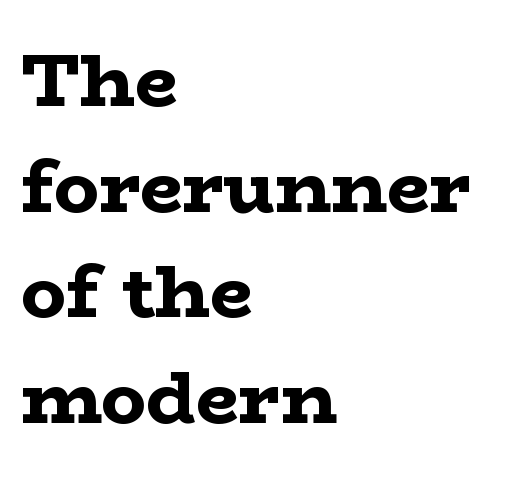
Look at the stroke-to-counter ratio: heavy, a bold. The lettering stays uniformly vertical, giving the passage a roman look. Is this a fixed-width face? No — the glyphs have proportional, varying widths. The block of text has a typical density, with ordinary space between rows. Short and long lines alike share a common starting point at left.
